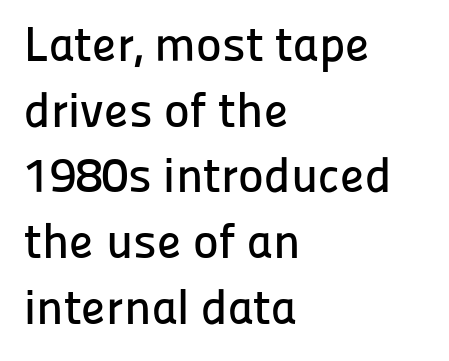
The image shows 49 px sans-serif type, upright; set left-aligned, normal line spacing (1.34x), normal letter spacing, not underlined; low stroke contrast and a medium x-height.
